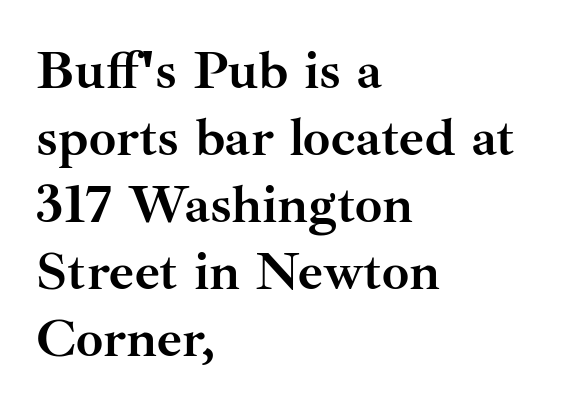
Underlining? Definitely not there. A dark, heavy texture on the line: the type is bold. Caption: multi-line text, flush left, ragged right. Small tapered or slab feet sit at the stroke ends, so this counts as serif. This sample uses plain, unmodified letter spacing. Here the designer chose a conventional face with non-uniform glyph widths.
